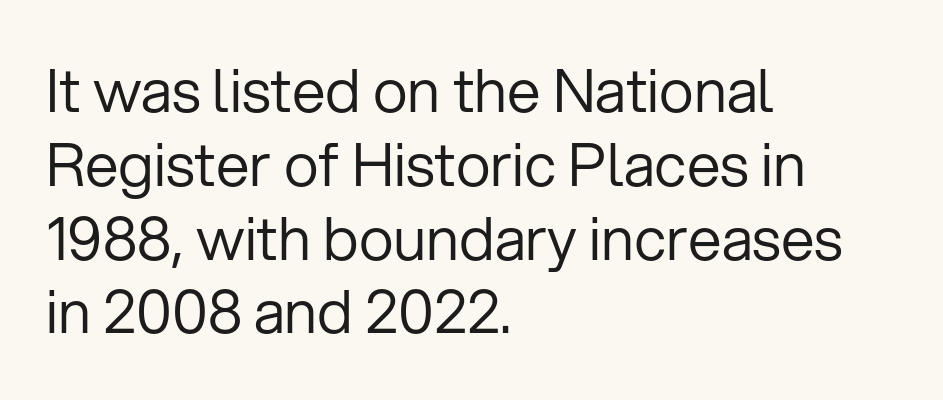
{"serif": "no", "italic": "no", "bold": "no", "weight": "regular", "width": "normal", "stroke_contrast": "low", "x_height": "medium", "monospaced": "no", "underline": "no", "align": "left", "line_spacing_ratio": 1.23, "letter_spacing": "normal", "letter_spacing_em": 0.0, "glyph_px": 60}
